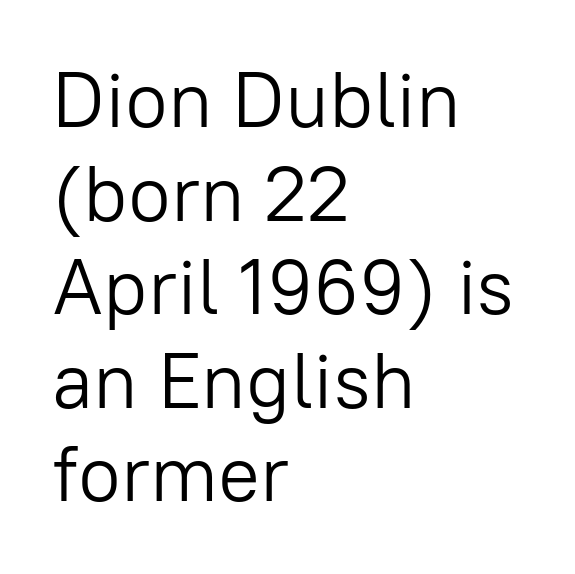
{"serif": "no", "italic": "no", "bold": "no", "weight": "light", "width": "normal", "stroke_contrast": "low", "x_height": "medium", "monospaced": "no", "underline": "no", "align": "left", "line_spacing_ratio": 1.2, "letter_spacing": "normal", "letter_spacing_em": 0.0, "glyph_px": 78}
